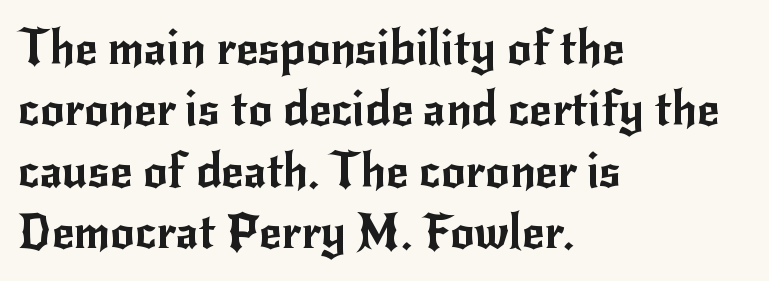
The compositor pushed each line to the left boundary. Nope, no serifs anywhere on these letters. Honestly, the letter spacing is just normal — you wouldn't notice it. Regular leading. No word sits above an underline.
